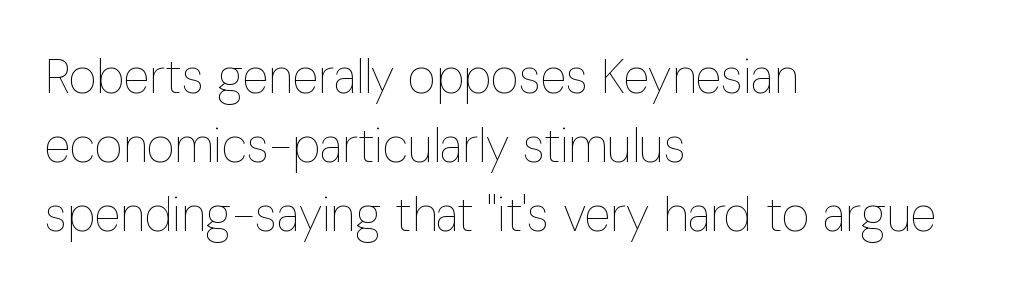
The image shows 48 px thin, condensed type, upright; set left-aligned, normal line spacing (1.44x), normal letter spacing, not underlined; low stroke contrast and a medium x-height.
